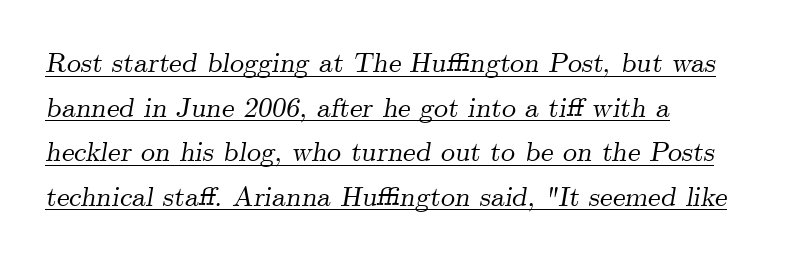
{"serif": "yes", "italic": "yes", "lean": "right", "slant_degrees": 9, "width": "normal", "stroke_contrast": "medium", "x_height": "small", "monospaced": "no", "underline": "yes", "align": "left", "line_spacing": "normal", "line_spacing_ratio": 1.59, "letter_spacing": "normal", "letter_spacing_em": 0.0, "glyph_px": 28}
